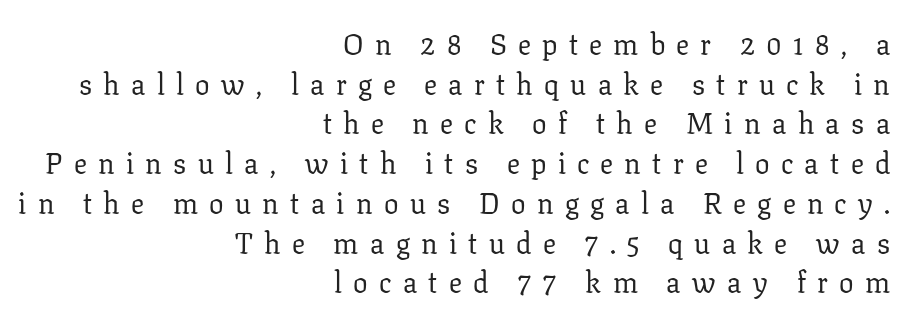
Unlike a clean sans, this face finishes its strokes with serifs. Designer's note — italics off, roman on. Bold? No — there's no thickening of the strokes. One-word summary of the alignment: right.
